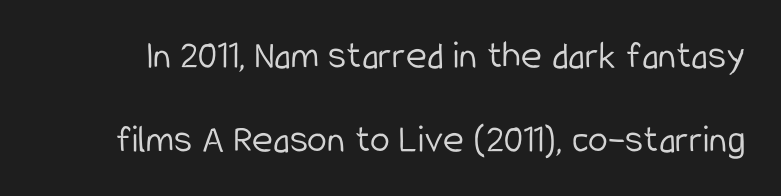
The letterforms sit at book weight or below. This sample trades compactness for vertical openness between lines. Caption: standard tracking, unaltered. The passage shown is typeset with a sans-serif family. Here the designer chose a conventional face with non-uniform glyph widths. A roman cut, with each character standing at attention.
